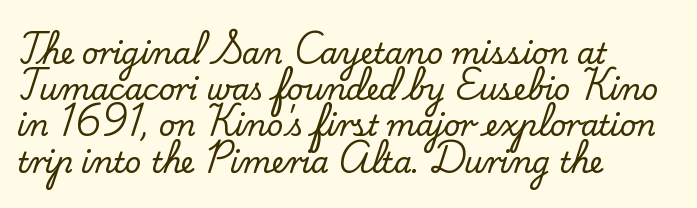
The paragraph shown leans on its left margin. Glyph-to-glyph distance matches everyday printed text. Type style note: has serifs. Notice how descenders clear the ascenders below comfortably — that's standard leading. Varying glyph widths throughout — classic text-font behaviour.
